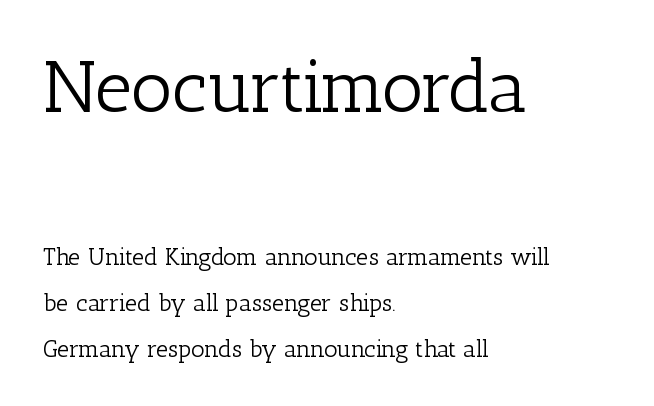
Each letter keeps its own natural width here, so spacing adapts to shape. Is the letter spacing exaggerated? No — it looks like the ordinary default. Rows of type keep a wide berth in the vertical direction. These glyphs show unthickened strokes, regular width or finer.
